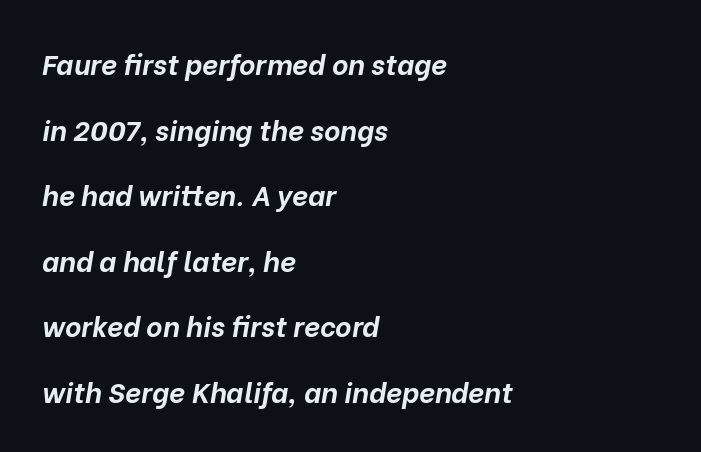
{"italic": "yes", "lean": "right", "slant_degrees": 10, "bold": "yes", "weight": "bold", "width": "normal", "stroke_contrast": "low", "x_height": "medium", "monospaced": "no", "underline": "no", "align": "left", "line_spacing": "loose", "line_spacing_ratio": 2.34, "letter_spacing": "normal", "letter_spacing_em": 0.0, "glyph_px": 28}
